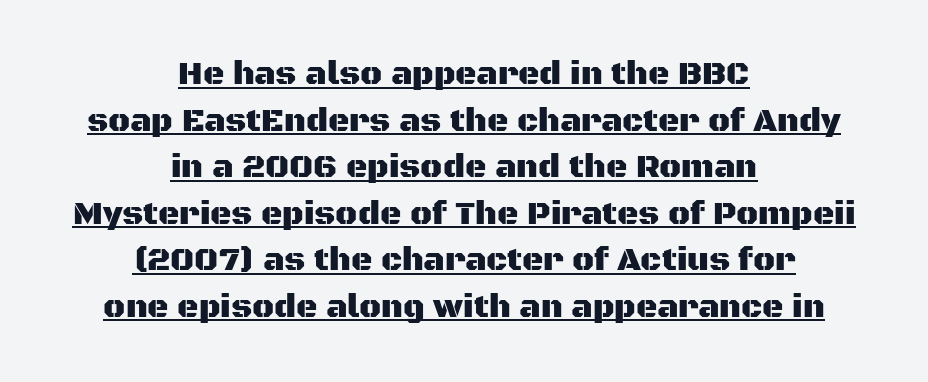
Q: Is the text italic (slanted)? A: No, it is upright.
Q: Is the typeface a serif or a sans-serif typeface? A: Sans-serif.
Q: Is the text underlined? A: Yes.
Q: How is the paragraph aligned? A: Centered.
Q: Is the spacing between letters normal or unusually wide? A: Normal.
Q: Is the spacing between lines tight, normal or loose? A: Normal.
Q: Width (condensed, normal, or wide)? A: Normal.
Q: Stroke contrast? A: Medium.
Q: x-height? A: Large.
Q: Monospaced? A: No.
